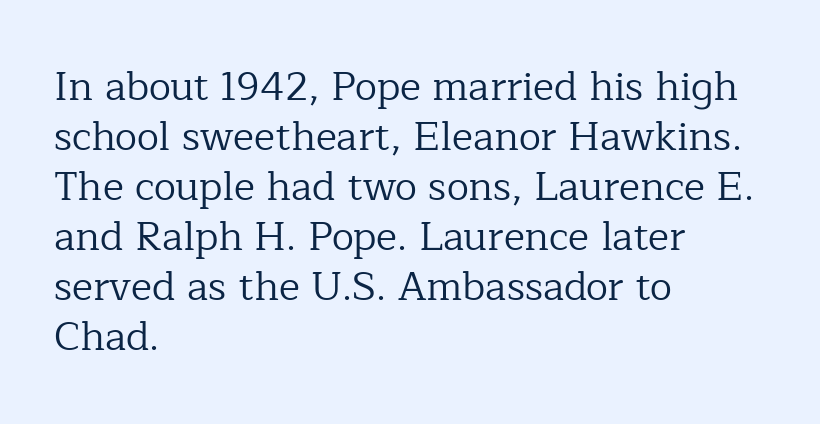
{"serif": "yes", "italic": "no", "bold": "no", "weight": "regular", "width": "normal", "stroke_contrast": "low", "x_height": "medium", "monospaced": "no", "underline": "no", "align": "left", "line_spacing": "normal", "line_spacing_ratio": 1.25, "letter_spacing": "normal", "letter_spacing_em": 0.0, "glyph_px": 40}
